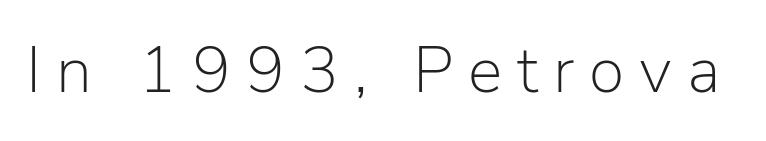
The image shows 65 px light sans-serif type, upright; set unusually wide letter spacing (+0.23 em), not underlined; low stroke contrast and a medium x-height.
